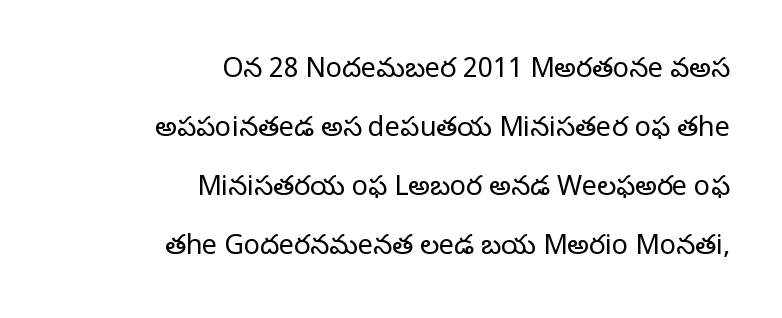
{"italic": "no", "bold": "no", "underline": "no", "align": "right", "line_spacing": "loose", "line_spacing_ratio": 2.18, "letter_spacing": "normal", "letter_spacing_em": 0.0, "glyph_px": 27}
